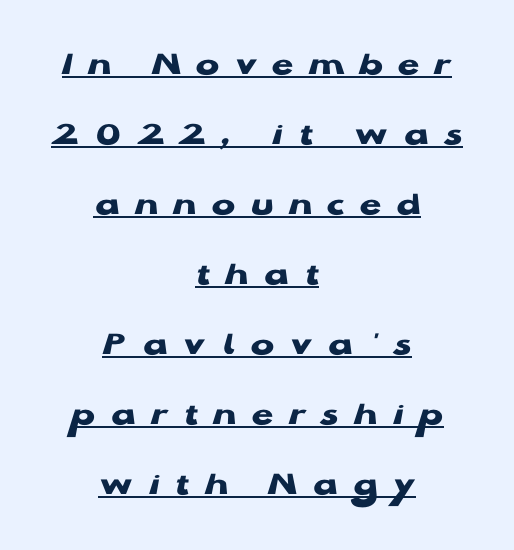
Q: Is the text bold? A: Yes.
Q: Is the text italic (slanted)? A: No, it is upright.
Q: Is the typeface a serif or a sans-serif typeface? A: Sans-serif.
Q: Is the text underlined? A: Yes.
Q: How is the paragraph aligned? A: Centered.
Q: Is the spacing between letters normal or unusually wide? A: Unusually wide.
Q: Is the spacing between lines tight, normal or loose? A: Loose.
Q: Width (condensed, normal, or wide)? A: Wide.
Q: Stroke contrast? A: Low.
Q: x-height? A: Medium.
Q: Monospaced? A: No.
